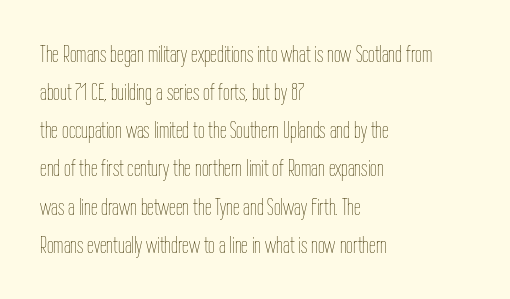
The image shows 24 px text type, upright; set left-aligned, normal line spacing (1.59x), normal letter spacing, not underlined.
